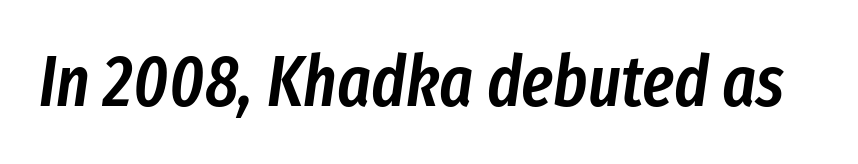
These lines are rendered in a variable-pitch font. Letter spacing: default. A fair bit of extra ink — the face is semibold, not bold. Quick note: underline off. The specimen reads as italic at a glance.
